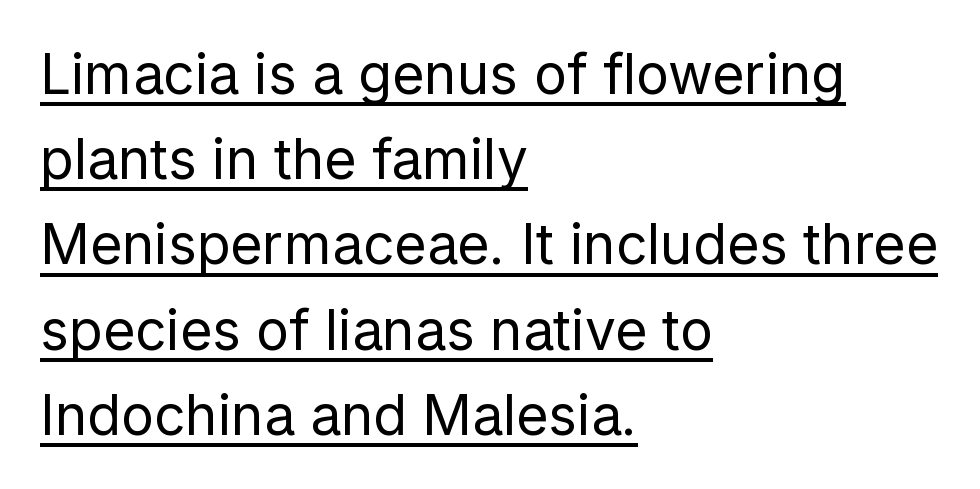
Nothing heavy about these letters — not bold at all. There is no visible air inserted between adjacent glyphs. This is the regular roman posture of the typeface. You can see a thin bar hugging the bottom of the glyphs. If you measured baseline to baseline, you'd find a middling distance. Are there feet on the stems? There aren't — it's a sans.
